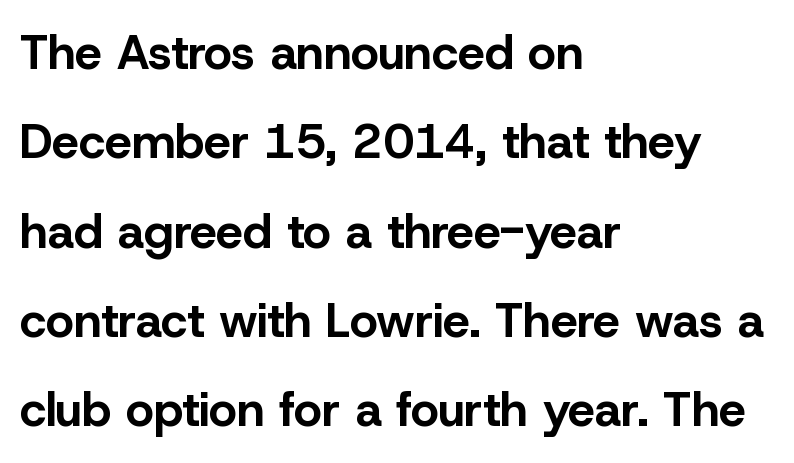
{"serif": "no", "italic": "no", "bold": "yes", "weight": "bold", "width": "normal", "stroke_contrast": "low", "x_height": "medium", "monospaced": "no", "underline": "no", "align": "left", "line_spacing_ratio": 1.86, "letter_spacing": "normal", "letter_spacing_em": 0.0, "glyph_px": 48}
